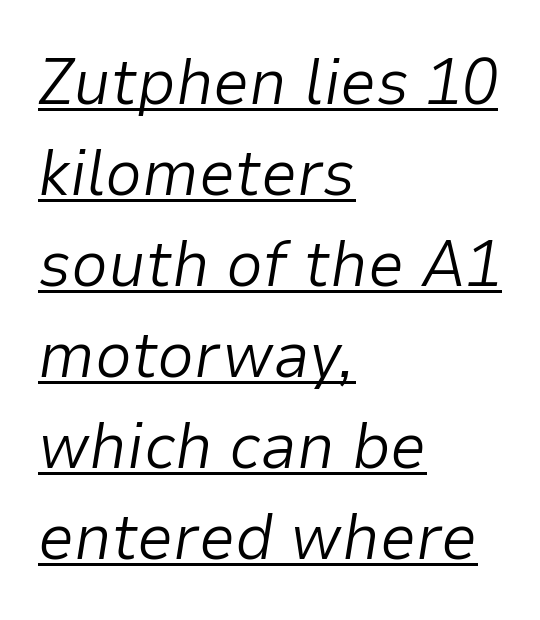
{"italic": "yes", "lean": "right", "slant_degrees": 9, "bold": "no", "weight": "light", "width": "normal", "stroke_contrast": "low", "x_height": "medium", "monospaced": "no", "underline": "yes", "align": "left", "line_spacing": "normal", "line_spacing_ratio": 1.4, "letter_spacing": "normal", "letter_spacing_em": 0.0, "glyph_px": 65}
